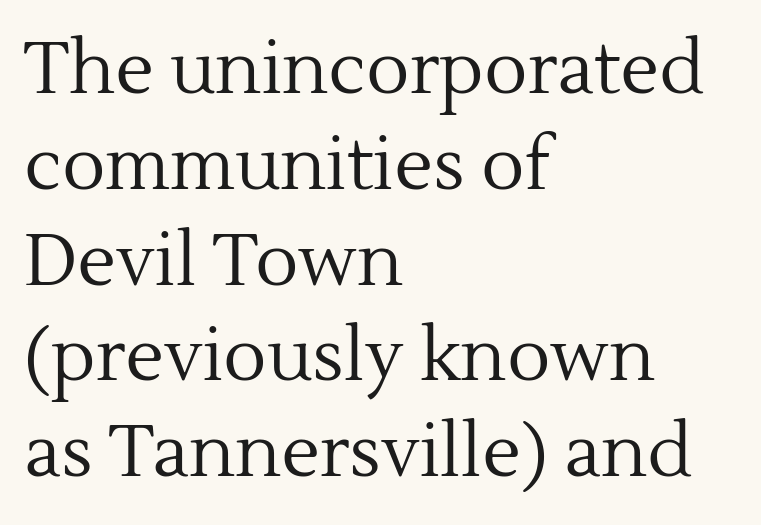
The image shows 72 px regular-weight serif type, upright; set left-aligned, normal line spacing (1.33x), normal letter spacing, not underlined; a medium x-height.
